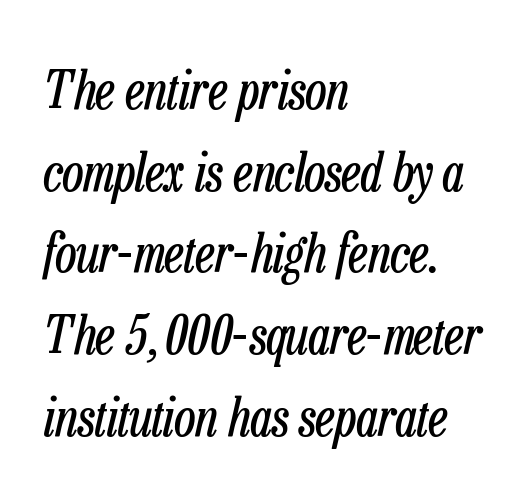
{"italic": "yes", "lean": "right", "slant_degrees": 13, "bold": "no", "weight": "regular", "width": "condensed", "stroke_contrast": "low", "x_height": "medium", "monospaced": "no", "underline": "no", "align": "left", "line_spacing": "normal", "line_spacing_ratio": 1.57, "letter_spacing": "normal", "letter_spacing_em": 0.0, "glyph_px": 52}
